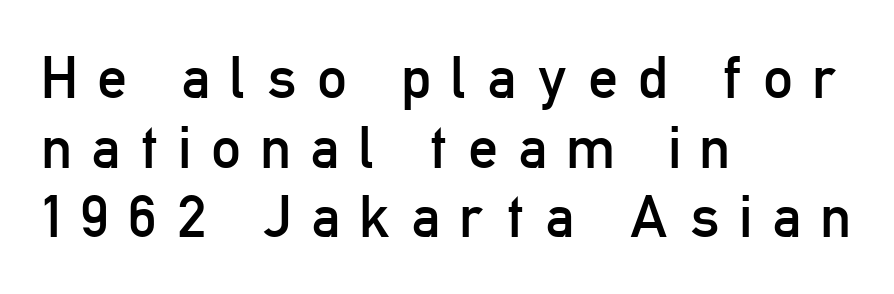
Check the space under the baseline: it is left empty. The type is letterspaced generously, with wide tracking. Look at the bottom of the vertical strokes: they stop flat, with no serifs. Line starts are locked; line ends wander. Proportional: the letters do not fall into vertical columns. The letters stand upright; this is a roman face.
